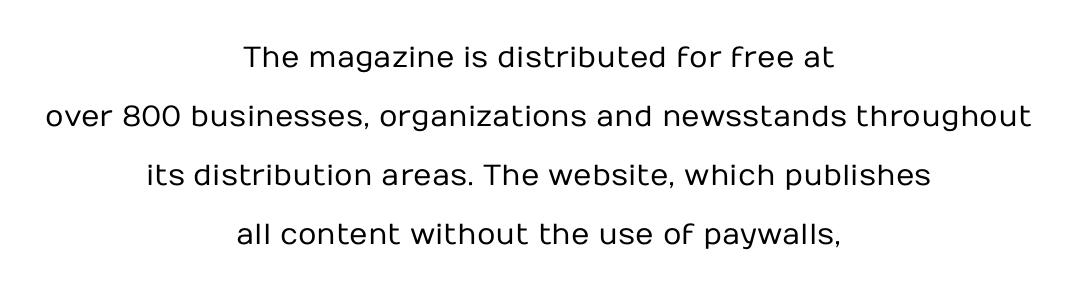
The rendering uses natural spacing where letterforms have individual widths. Is the stroke heavy? The answer is a plain regular-or-lighter. Stroke terminals: plain, sans-serif. A bare baseline throughout the passage. This sample uses an upright cut, with every glyph sitting square on the baseline.
